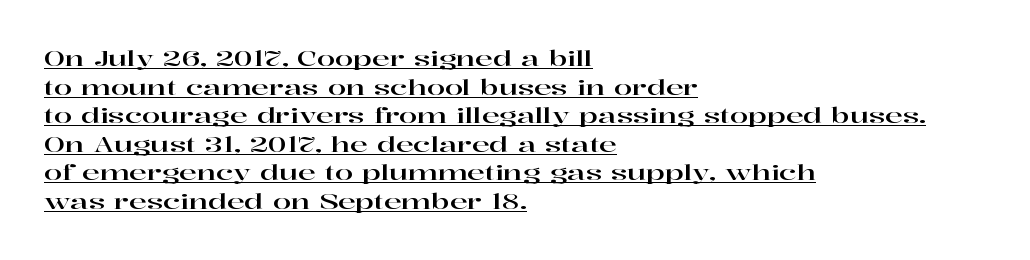
{"italic": "no", "underline": "yes", "align": "left", "line_spacing": "normal", "line_spacing_ratio": 1.36, "letter_spacing": "normal", "letter_spacing_em": 0.0, "glyph_px": 21}
